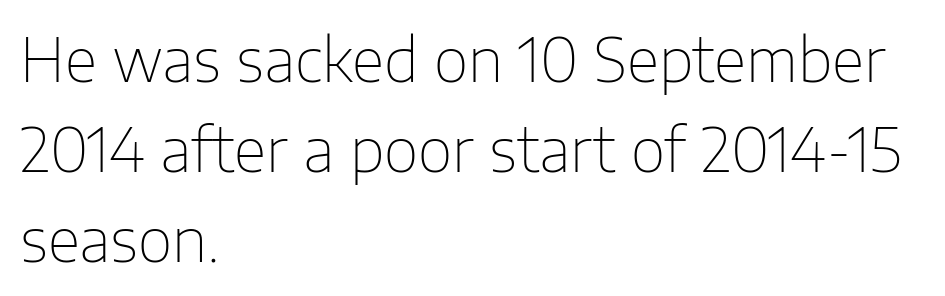
{"serif": "no", "italic": "no", "bold": "no", "weight": "thin", "width": "normal", "stroke_contrast": "low", "x_height": "medium", "monospaced": "no", "underline": "no", "align": "left", "line_spacing": "normal", "line_spacing_ratio": 1.5, "letter_spacing": "normal", "letter_spacing_em": 0.0, "glyph_px": 60}
